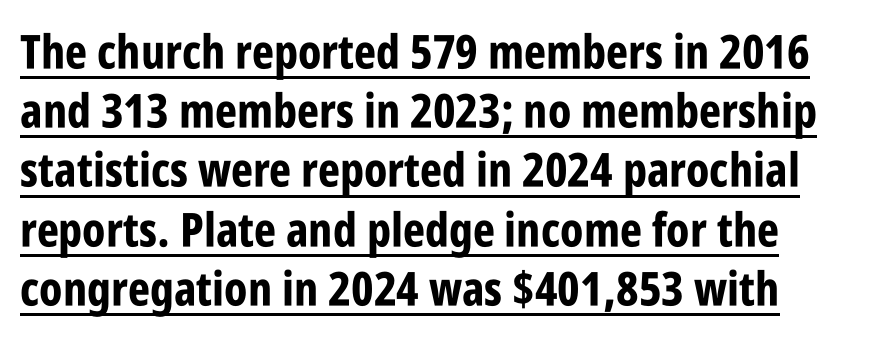
Does a line run under the words? Yes, clearly. On the weight axis this lands at bold, roughly 700. The lettering stays uniformly vertical, giving the passage a roman look. The rendering keeps characters at their native spacing.
